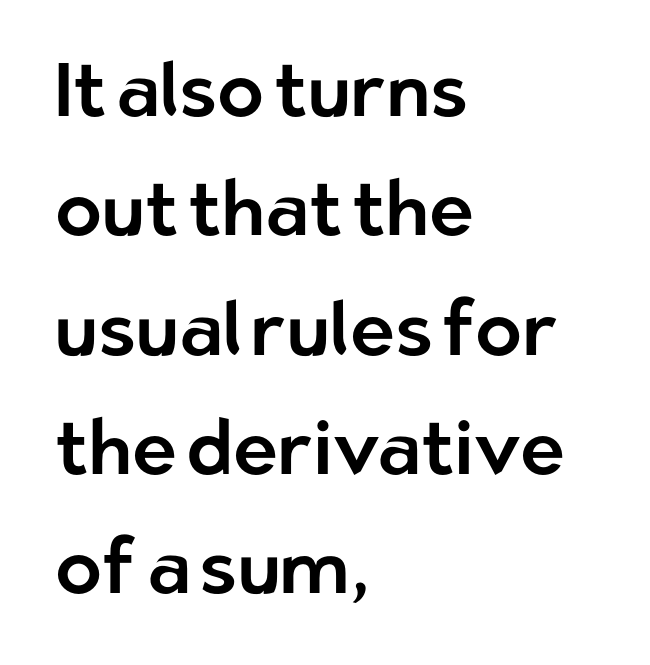
The image shows 76 px sans-serif type, upright; set left-aligned, normal line spacing (1.57x), normal letter spacing, not underlined; low stroke contrast and a medium x-height.
